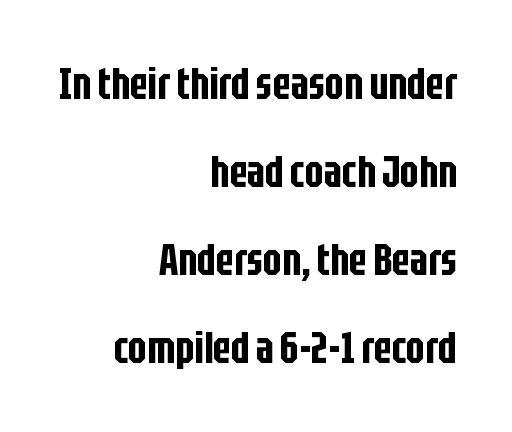
Each new line begins a long way beneath the previous one. The passage shown is typed in a proportional face where columns would drift. Tracking value appears to be zero — textbook default spacing. Which margin do the lines hug? The right one — the left edge is uneven. Stroke terminals: plain, sans-serif.
